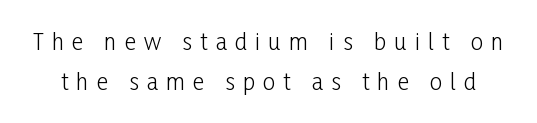
{"italic": "no", "bold": "no", "underline": "no", "line_spacing_ratio": 1.84, "letter_spacing": "wide", "letter_spacing_em": 0.37, "glyph_px": 22}
